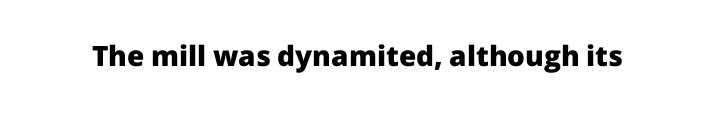
{"serif": "no", "italic": "no", "bold": "yes", "weight": "heavy", "width": "normal", "stroke_contrast": "low", "x_height": "medium", "monospaced": "no", "underline": "no", "letter_spacing": "normal", "letter_spacing_em": 0.0, "glyph_px": 28}
